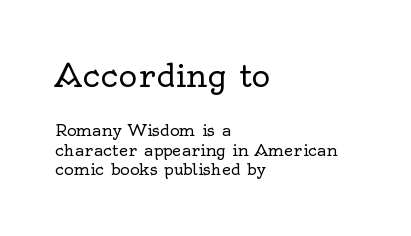
Spacing between characters is what you'd get straight out of the box. Quick note: underline off. Stem width sits at or under what a default text font uses. Caption: upper text group enlarged, lower text group reduced. Do the characters align in a grid? No, the font is proportional. The font family rendered here belongs to the serif group.
